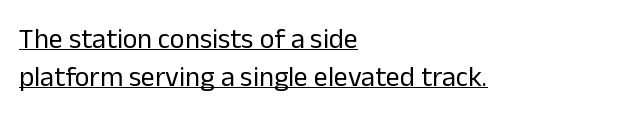
Short and long lines alike share a common starting point at left. Serifs: no, the terminals of the letterforms are clean. One glance says typical: line gaps are just what's usual. The font sits on the lighter half of the weight spectrum, regular included.
